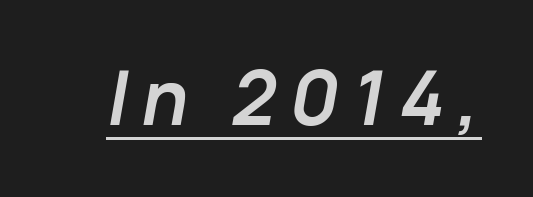
{"italic": "yes", "lean": "right", "slant_degrees": 10, "bold": "yes", "weight": "bold", "width": "normal", "stroke_contrast": "low", "x_height": "medium", "monospaced": "no", "underline": "yes", "glyph_px": 72}
